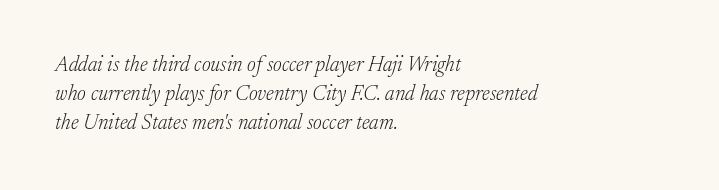
{"italic": "yes", "lean": "right", "slant_degrees": 17, "bold": "no", "underline": "no", "align": "left", "line_spacing": "normal", "line_spacing_ratio": 1.38, "letter_spacing": "normal", "letter_spacing_em": 0.0, "glyph_px": 21}
